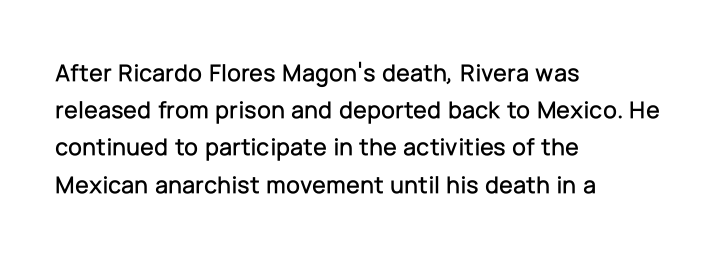
The image shows 25 px text type, upright; set left-aligned, normal line spacing (1.49x), normal letter spacing, not underlined.
